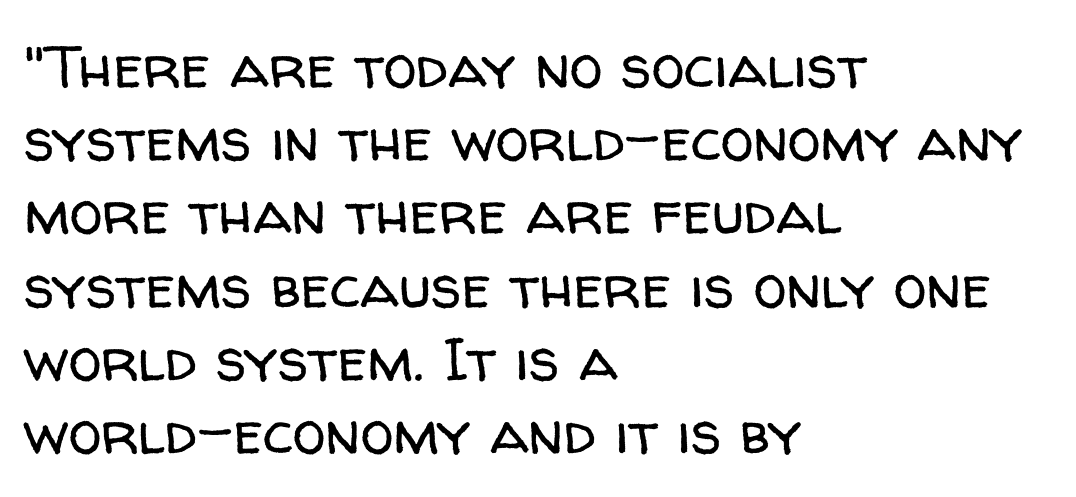
Q: Is the text bold? A: No.
Q: Is the text italic (slanted)? A: No, it is upright.
Q: Is the typeface a serif or a sans-serif typeface? A: Sans-serif.
Q: Is the text underlined? A: No.
Q: How is the paragraph aligned? A: Left-aligned.
Q: Is the spacing between letters normal or unusually wide? A: Normal.
Q: Width (condensed, normal, or wide)? A: Normal.
Q: Stroke contrast? A: Low.
Q: x-height? A: Medium.
Q: Monospaced? A: No.
